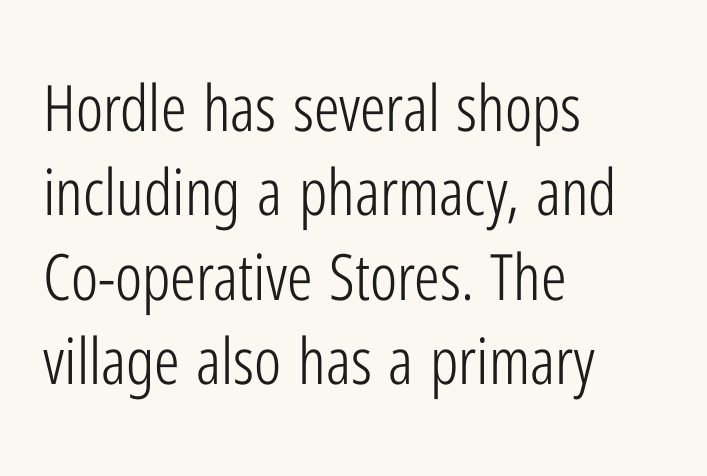
Q: Is the text bold? A: No.
Q: Is the text italic (slanted)? A: No, it is upright.
Q: Is the typeface a serif or a sans-serif typeface? A: Sans-serif.
Q: Is the text underlined? A: No.
Q: How is the paragraph aligned? A: Left-aligned.
Q: Is the spacing between letters normal or unusually wide? A: Normal.
Q: Is the spacing between lines tight, normal or loose? A: Normal.
Q: Width (condensed, normal, or wide)? A: Condensed.
Q: Stroke contrast? A: Low.
Q: x-height? A: Medium.
Q: Monospaced? A: No.
